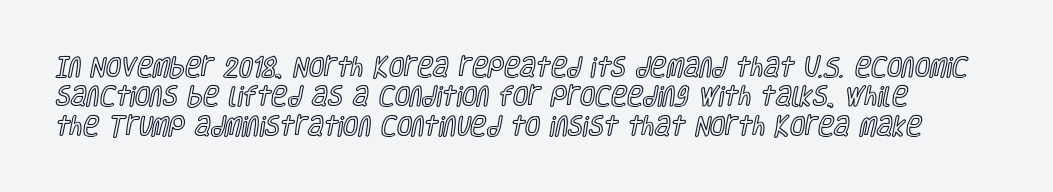
Q: Is the text italic (slanted)? A: Yes.
Q: Is the text underlined? A: No.
Q: Is the spacing between letters normal or unusually wide? A: Normal.
Q: Is the spacing between lines tight, normal or loose? A: Normal.
